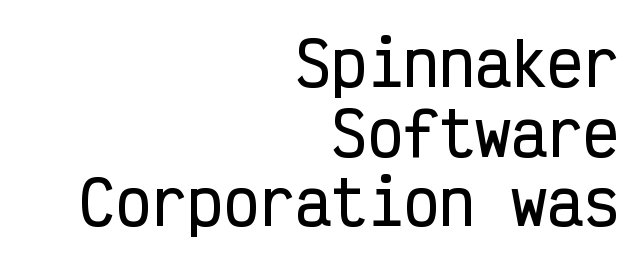
The image shows 60 px condensed sans-serif type, upright, monospaced; set right-aligned, line spacing 1.16x, normal letter spacing, not underlined; low stroke contrast and a medium x-height.
